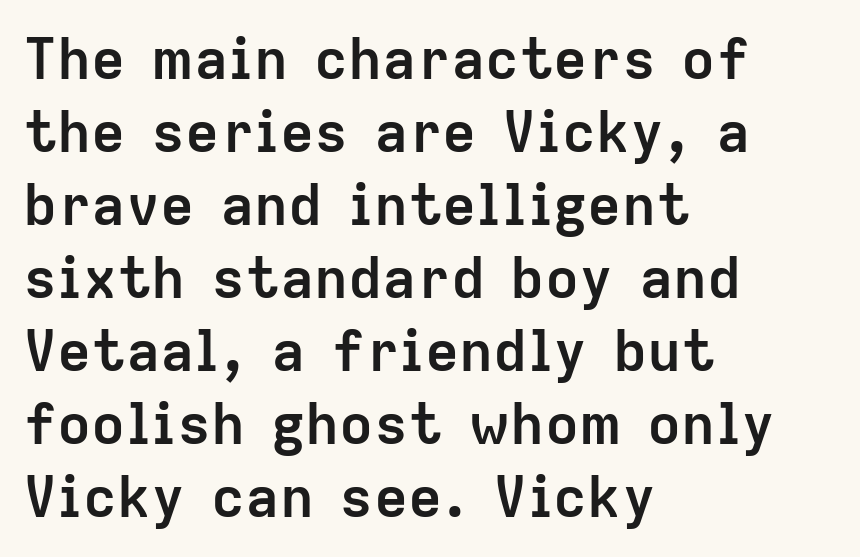
The image shows 57 px semibold sans-serif type, upright; set left-aligned, normal line spacing (1.28x), normal letter spacing, not underlined; low stroke contrast and a medium x-height.
